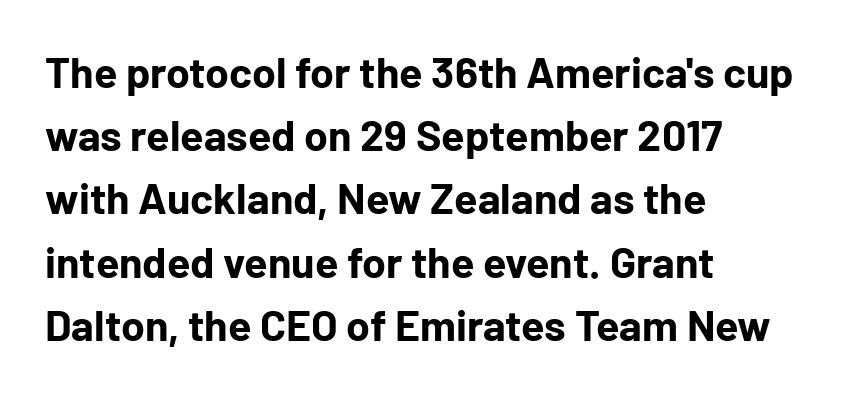
Q: Is the text bold? A: Yes.
Q: Is the text italic (slanted)? A: No, it is upright.
Q: Is the typeface a serif or a sans-serif typeface? A: Sans-serif.
Q: Is the text underlined? A: No.
Q: How is the paragraph aligned? A: Left-aligned.
Q: Is the spacing between letters normal or unusually wide? A: Normal.
Q: Is the spacing between lines tight, normal or loose? A: Normal.
Q: Width (condensed, normal, or wide)? A: Normal.
Q: Stroke contrast? A: Low.
Q: x-height? A: Medium.
Q: Monospaced? A: No.
